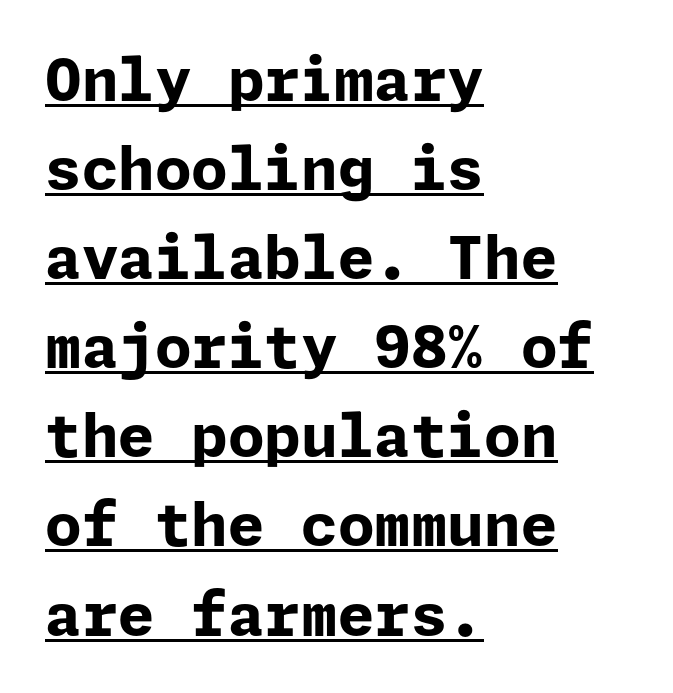
{"serif": "no", "italic": "no", "bold": "yes", "weight": "bold", "width": "normal", "stroke_contrast": "low", "x_height": "medium", "underline": "yes", "align": "left", "line_spacing": "normal", "line_spacing_ratio": 1.51, "letter_spacing": "normal", "letter_spacing_em": 0.0, "glyph_px": 59}
